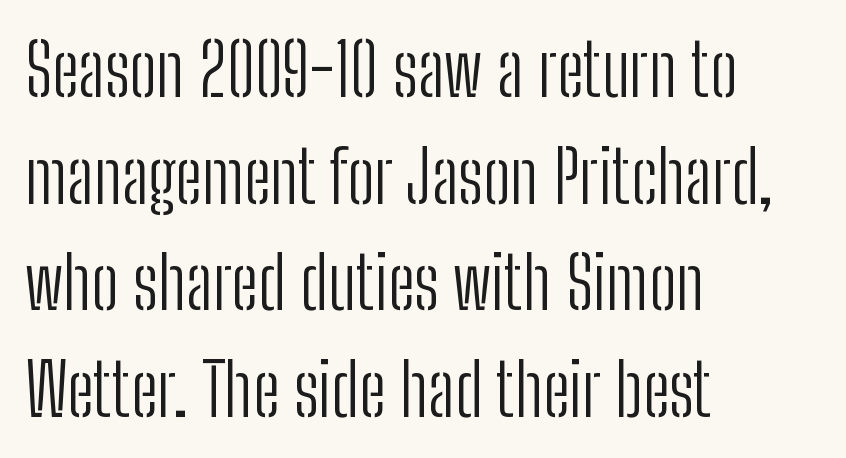
The image shows 73 px light, condensed sans-serif type, upright; set left-aligned, normal line spacing (1.46x), normal letter spacing, not underlined; low stroke contrast and a medium x-height.
